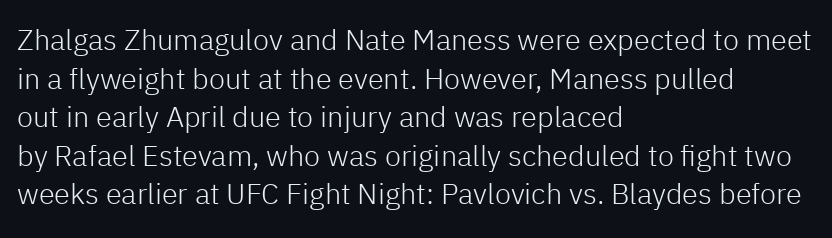
Q: Is the text bold? A: No.
Q: Is the text italic (slanted)? A: No, it is upright.
Q: Is the typeface a serif or a sans-serif typeface? A: Sans-serif.
Q: Is the text underlined? A: No.
Q: How is the paragraph aligned? A: Left-aligned.
Q: Is the spacing between letters normal or unusually wide? A: Normal.
Q: Is the spacing between lines tight, normal or loose? A: Normal.
Q: Width (condensed, normal, or wide)? A: Normal.
Q: Stroke contrast? A: Low.
Q: x-height? A: Medium.
Q: Monospaced? A: No.
